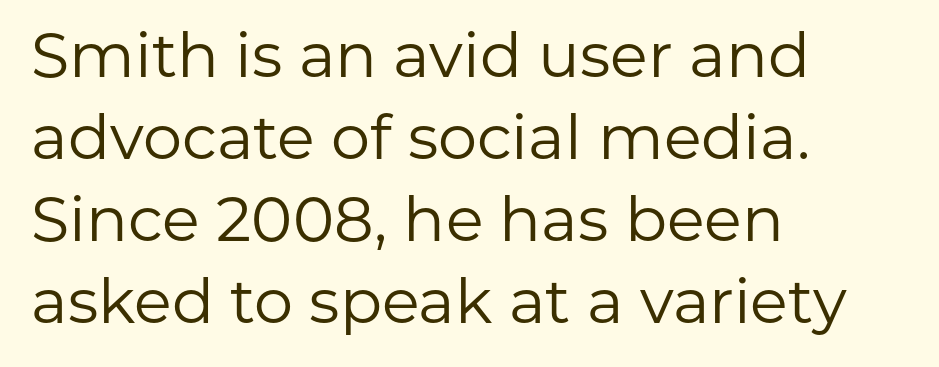
Q: Is the text bold? A: No.
Q: Is the text italic (slanted)? A: No, it is upright.
Q: Is the typeface a serif or a sans-serif typeface? A: Sans-serif.
Q: Is the text underlined? A: No.
Q: How is the paragraph aligned? A: Left-aligned.
Q: Is the spacing between letters normal or unusually wide? A: Normal.
Q: Is the spacing between lines tight, normal or loose? A: Normal.
Q: Width (condensed, normal, or wide)? A: Normal.
Q: Stroke contrast? A: Low.
Q: x-height? A: Medium.
Q: Monospaced? A: No.
